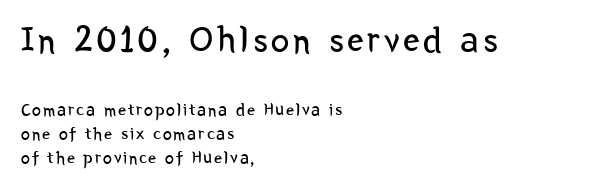
Q: Is the text bold? A: No.
Q: Is the text italic (slanted)? A: No, it is upright.
Q: Is the typeface a serif or a sans-serif typeface? A: Sans-serif.
Q: Is the text underlined? A: No.
Q: How is the paragraph aligned? A: Left-aligned.
Q: Is the spacing between lines tight, normal or loose? A: Normal.
Q: Which block of text is set in a larger size, the first (top) or the second (bottom)? A: The first (top) one.
Q: Width (condensed, normal, or wide)? A: Condensed.
Q: Stroke contrast? A: Low.
Q: x-height? A: Medium.
Q: Monospaced? A: No.
